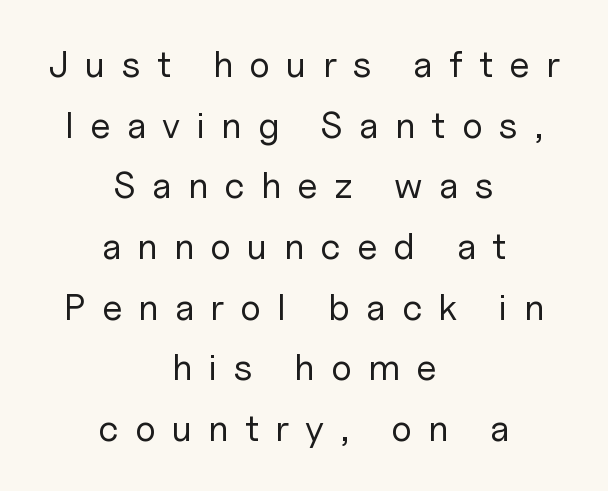
The image shows 37 px regular-weight sans-serif type, upright; set centered, normal line spacing (1.64x), unusually wide letter spacing (+0.44 em), not underlined; low stroke contrast and a medium x-height.
